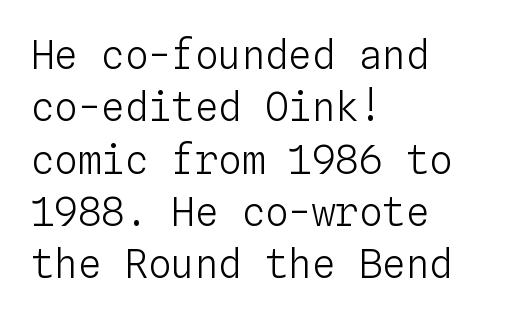
The image shows 39 px light type, upright, monospaced; set left-aligned, normal line spacing (1.34x), normal letter spacing, not underlined; low stroke contrast and a medium x-height.
